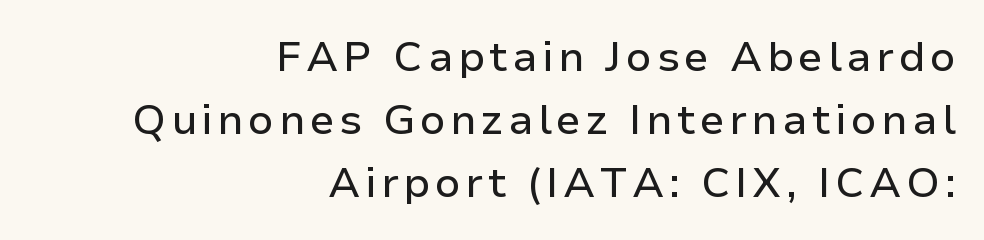
The glyphs are unaccompanied by any horizontal stroke below them. Horizontal bands of white between lines are of average thickness. Characters remain perfectly vertical along every line. These lines stack with their right ends in a neat column. Letterform terminals end flat and unadorned throughout the passage. You could not count columns in this text — the font is proportionally spaced.
